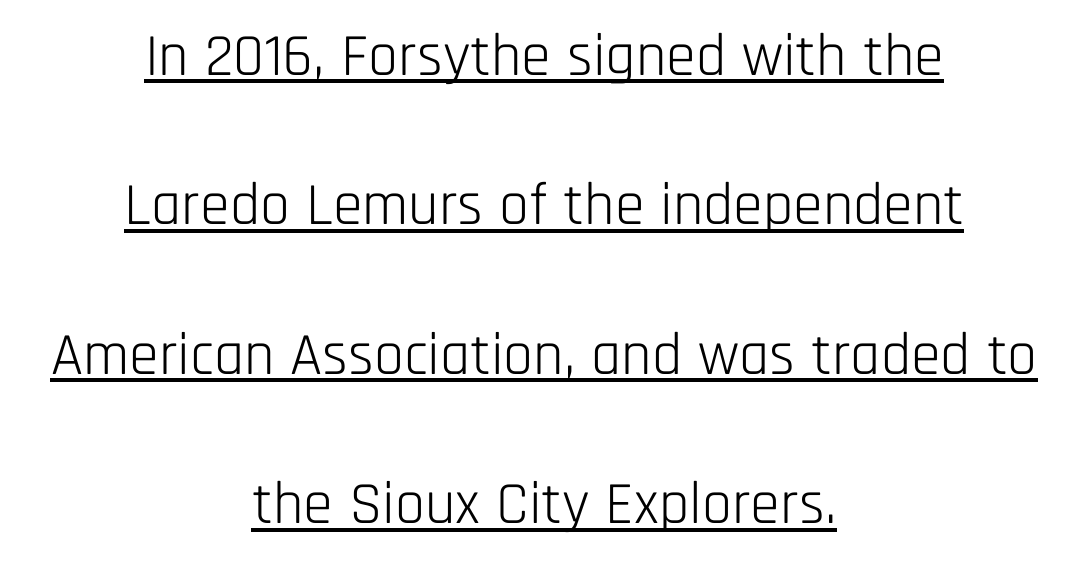
The image shows 60 px light, condensed sans-serif type, upright; set centered, loose line spacing (2.49x), normal letter spacing, underlined; low stroke contrast and a large x-height.
